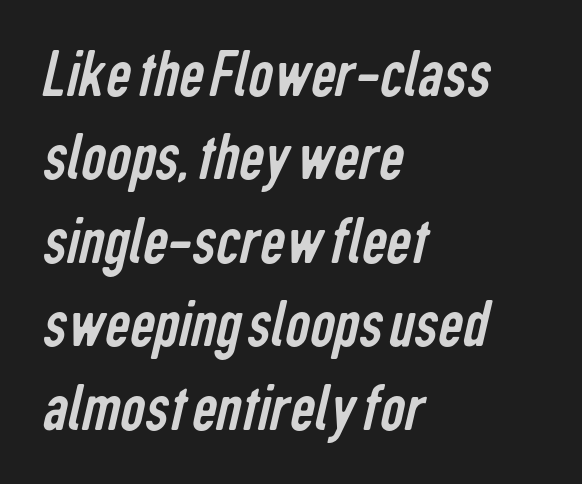
Here the designer chose a conventional face with non-uniform glyph widths. No extra tracking has been applied to these lines. Serifs: no, the terminals of the letterforms are clean. Check under the words: just untouched page. The strokes carry an ordinary text weight at most. In CSS terms this would be text-align: left.
